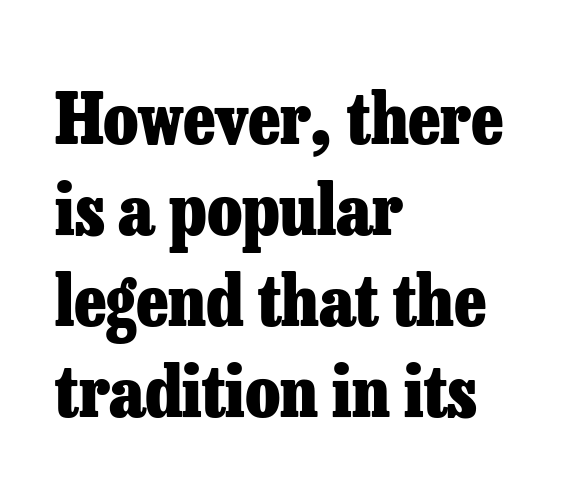
The image shows 71 px heavy serif type, upright; set left-aligned, normal line spacing (1.28x), normal letter spacing, not underlined; low stroke contrast and a medium x-height.
